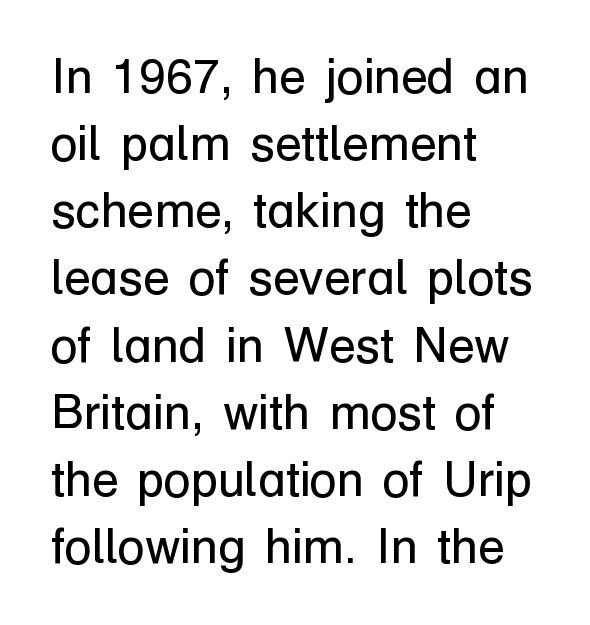
{"serif": "no", "italic": "no", "bold": "no", "weight": "regular", "width": "normal", "stroke_contrast": "low", "x_height": "medium", "monospaced": "no", "underline": "no", "align": "left", "line_spacing": "normal", "line_spacing_ratio": 1.37, "letter_spacing": "normal", "letter_spacing_em": 0.0, "glyph_px": 49}
